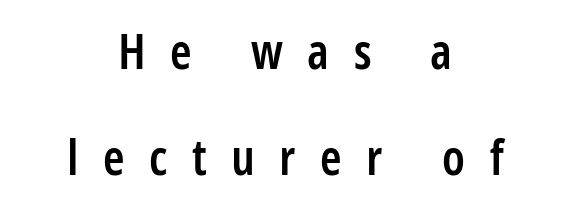
The image shows 49 px semibold, condensed sans-serif type, upright; set centered, loose line spacing (2.17x), unusually wide letter spacing (+0.5 em), not underlined; low stroke contrast and a medium x-height.
